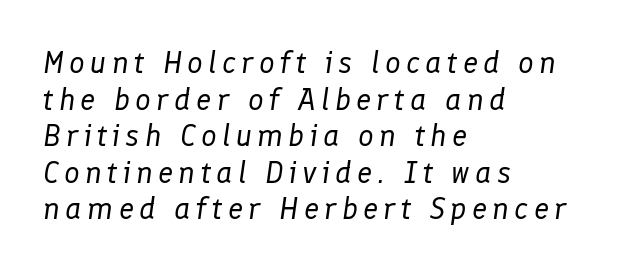
Q: Is the text bold? A: No.
Q: Is the text italic (slanted)? A: Yes, it leans right by about 8 degrees.
Q: Is the text underlined? A: No.
Q: How is the paragraph aligned? A: Left-aligned.
Q: Width (condensed, normal, or wide)? A: Normal.
Q: Stroke contrast? A: Low.
Q: x-height? A: Medium.
Q: Monospaced? A: No.
